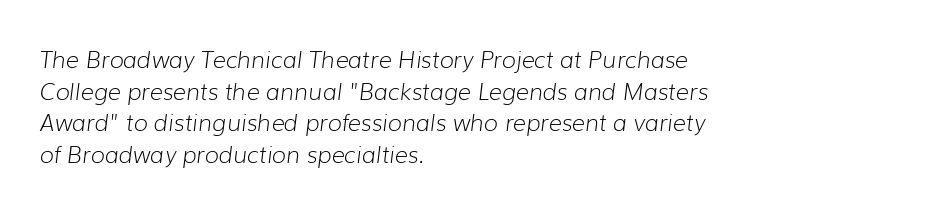
Glance below the letters and you will spot only blank space. The paragraph has a hard left edge and a soft right edge. The horizontal fit of the characters is conventional and even. The typography opts for an oblique posture over an upright one.
